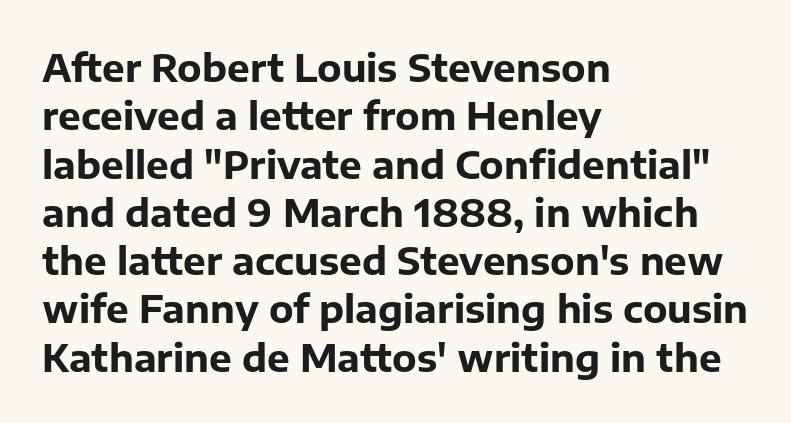
{"serif": "no", "italic": "no", "bold": "yes", "weight": "bold", "width": "normal", "stroke_contrast": "low", "x_height": "medium", "monospaced": "no", "underline": "no", "align": "left", "line_spacing": "normal", "line_spacing_ratio": 1.27, "letter_spacing": "normal", "letter_spacing_em": 0.0, "glyph_px": 38}
